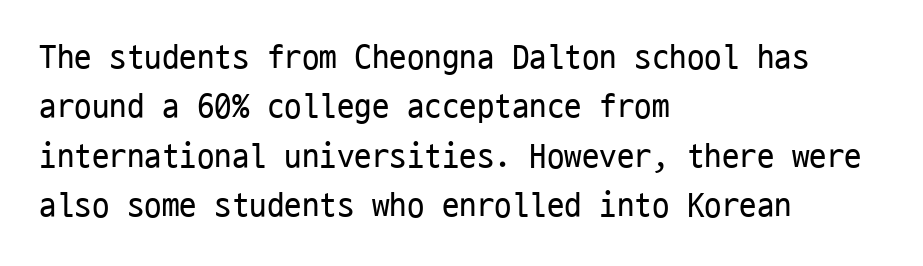
The image shows 35 px regular-weight, condensed sans-serif type, upright, monospaced; set left-aligned, normal line spacing (1.41x), normal letter spacing, not underlined; low stroke contrast and a medium x-height.
